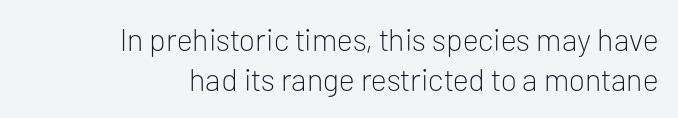
The image shows 31 px light sans-serif type, upright; set right-aligned, normal line spacing (1.29x), normal letter spacing, not underlined; low stroke contrast and a medium x-height.
